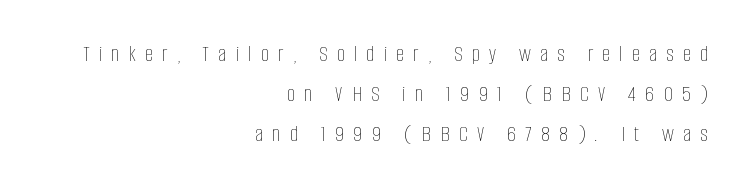
The image shows 23 px text type, upright; set right-aligned, line spacing 1.75x, unusually wide letter spacing (+0.4 em), not underlined.
